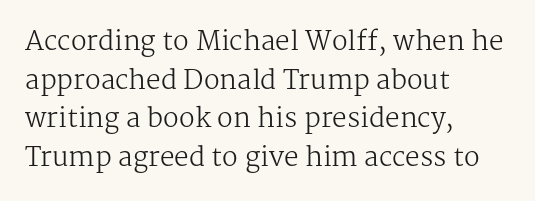
The image shows 26 px text type, upright; set left-aligned, normal line spacing (1.49x), normal letter spacing, not underlined.
